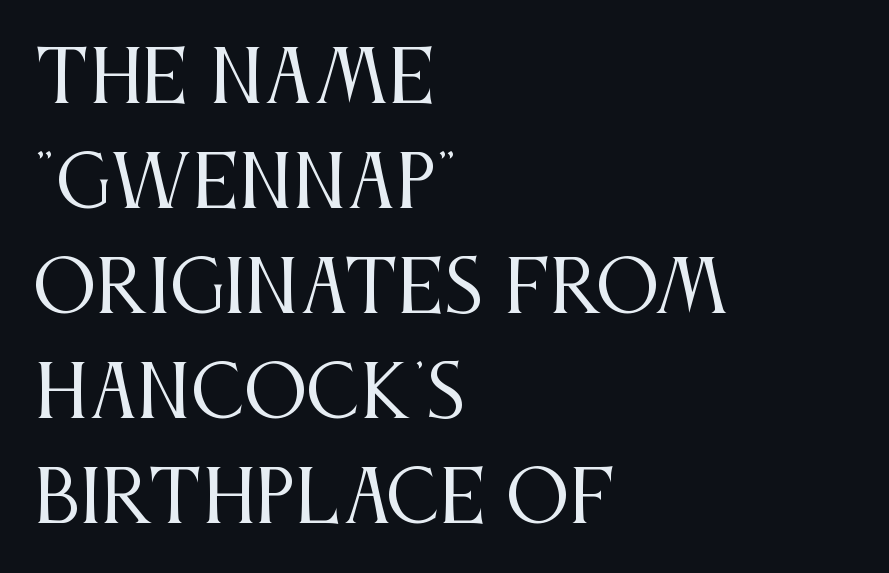
{"serif": "yes", "italic": "no", "bold": "no", "weight": "regular", "width": "condensed", "stroke_contrast": "medium", "x_height": "large", "monospaced": "no", "underline": "no", "align": "left", "line_spacing": "normal", "line_spacing_ratio": 1.48, "letter_spacing": "normal", "letter_spacing_em": 0.0, "glyph_px": 71}
